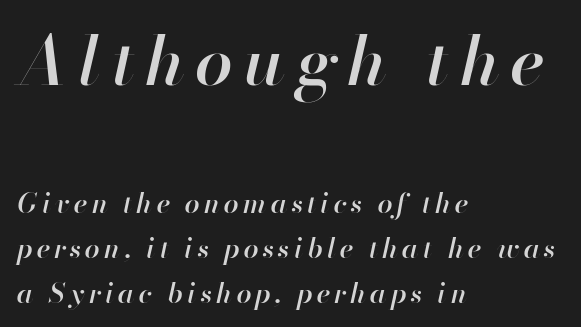
{"italic": "yes", "lean": "right", "slant_degrees": 13, "bold": "semi", "weight": "semibold", "width": "normal", "stroke_contrast": "high", "x_height": "small", "monospaced": "no", "underline": "no", "align": "left", "line_spacing": "normal", "line_spacing_ratio": 1.68, "larger_block": "first", "size_ratio": 2.52, "glyph_px": 68}
